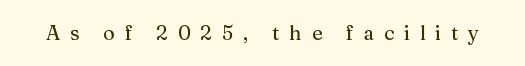
The lettering holds an erect, upright posture throughout. The face used here is rendered with a markedly widened letterfit. This rendering features lettering with no underline.
